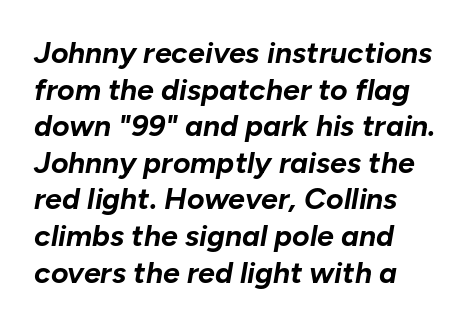
Q: Is the text bold? A: Yes.
Q: Is the text italic (slanted)? A: Yes, it leans right by about 10 degrees.
Q: Is the text underlined? A: No.
Q: How is the paragraph aligned? A: Left-aligned.
Q: Is the spacing between letters normal or unusually wide? A: Normal.
Q: Width (condensed, normal, or wide)? A: Normal.
Q: Stroke contrast? A: Low.
Q: x-height? A: Medium.
Q: Monospaced? A: No.
